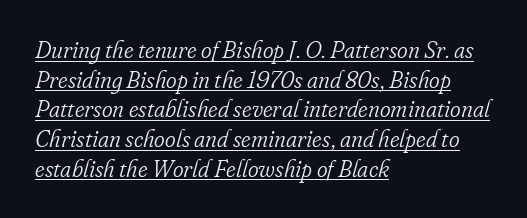
The image shows 23 px text type, italic (leaning right); set left-aligned, normal line spacing (1.29x), normal letter spacing, underlined.
